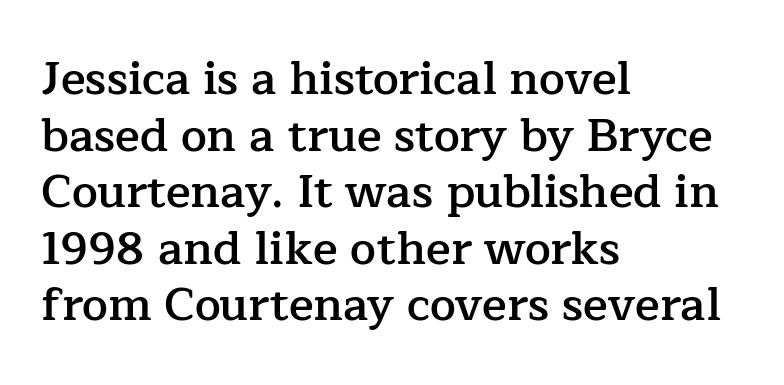
{"serif": "yes", "italic": "no", "bold": "semi", "weight": "semibold", "width": "normal", "stroke_contrast": "low", "x_height": "medium", "monospaced": "no", "underline": "no", "align": "left", "line_spacing_ratio": 1.23, "letter_spacing": "normal", "letter_spacing_em": 0.0, "glyph_px": 46}
